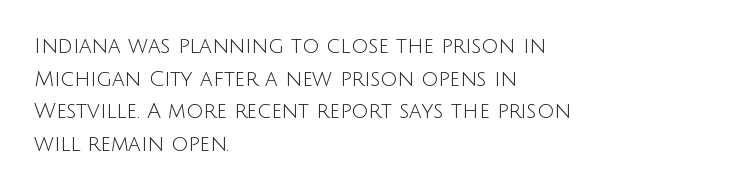
The axis of the letterforms is exactly vertical. Here the glyphs are tracked normally, forming tight word shapes. Descenders hang freely into open space. Line beginnings align vertically; line endings do not. The rows are spaced the way most documents space them.
